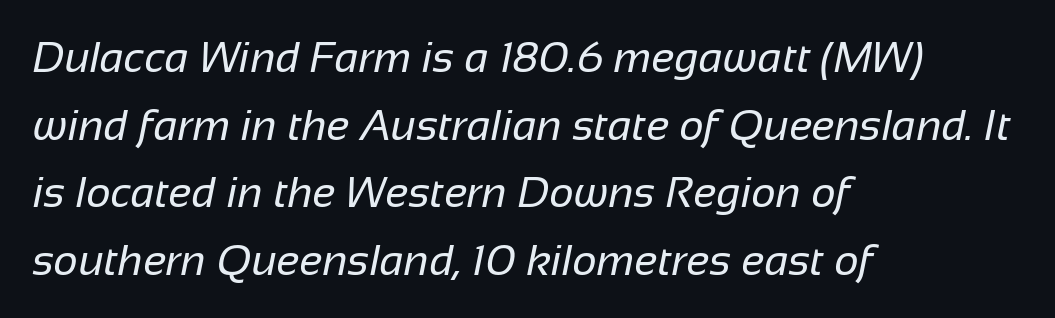
{"serif": "no", "bold": "no", "weight": "regular", "width": "normal", "stroke_contrast": "low", "x_height": "medium", "monospaced": "no", "underline": "no", "align": "left", "line_spacing": "normal", "line_spacing_ratio": 1.57, "letter_spacing": "normal", "letter_spacing_em": 0.0, "glyph_px": 43}
